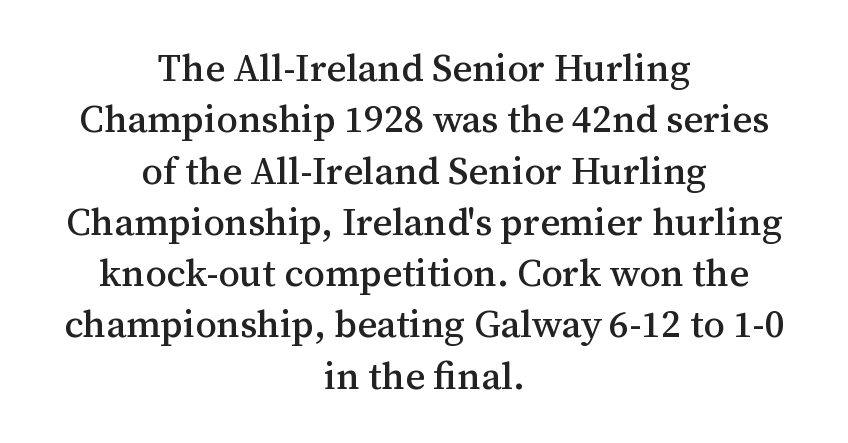
Q: Is the text italic (slanted)? A: No, it is upright.
Q: Is the typeface a serif or a sans-serif typeface? A: Serif.
Q: Is the text underlined? A: No.
Q: How is the paragraph aligned? A: Centered.
Q: Is the spacing between letters normal or unusually wide? A: Normal.
Q: Is the spacing between lines tight, normal or loose? A: Normal.
Q: Width (condensed, normal, or wide)? A: Normal.
Q: Stroke contrast? A: Medium.
Q: x-height? A: Medium.
Q: Monospaced? A: No.
